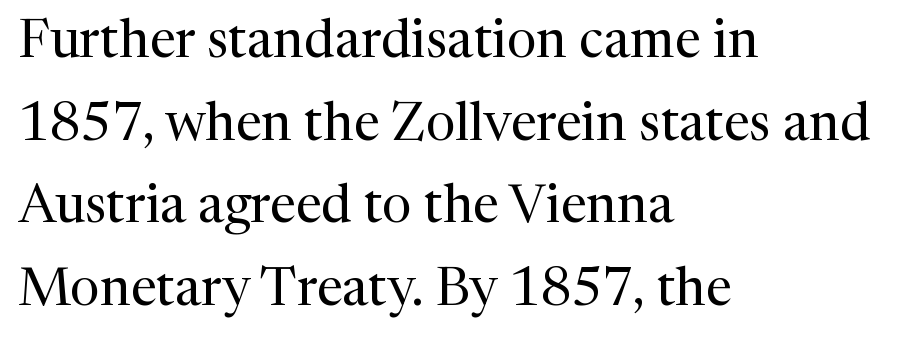
Q: Is the text bold? A: No.
Q: Is the text italic (slanted)? A: No, it is upright.
Q: Is the typeface a serif or a sans-serif typeface? A: Serif.
Q: Is the text underlined? A: No.
Q: How is the paragraph aligned? A: Left-aligned.
Q: Is the spacing between letters normal or unusually wide? A: Normal.
Q: Is the spacing between lines tight, normal or loose? A: Normal.
Q: Width (condensed, normal, or wide)? A: Normal.
Q: Stroke contrast? A: Medium.
Q: x-height? A: Medium.
Q: Monospaced? A: No.
